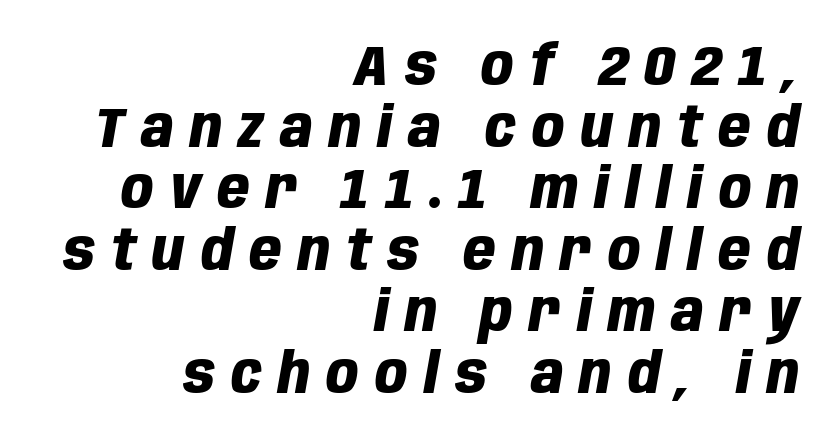
Q: Is the text bold? A: Yes.
Q: Is the text italic (slanted)? A: Yes, it leans right by about 10 degrees.
Q: Is the text underlined? A: No.
Q: How is the paragraph aligned? A: Right-aligned.
Q: Is the spacing between letters normal or unusually wide? A: Unusually wide.
Q: Is the spacing between lines tight, normal or loose? A: Tight.
Q: Width (condensed, normal, or wide)? A: Condensed.
Q: Stroke contrast? A: Low.
Q: x-height? A: Large.
Q: Monospaced? A: No.
